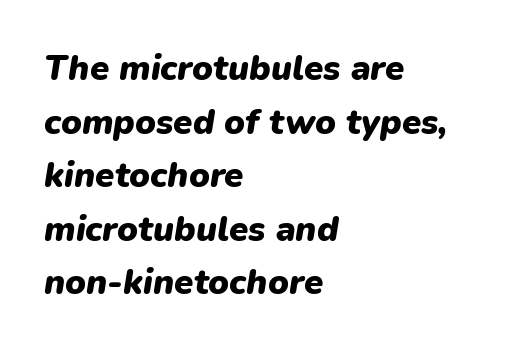
Typographic density is high because the face is bold. The rendering uses natural spacing where letterforms have individual widths. Only glyphs here, with clear space below each row. The rendering anchors every line to the left-hand side. Would a proofreader flag this as italicized? Yes. Look at the tracking — it's just the regular setting, nothing added.
